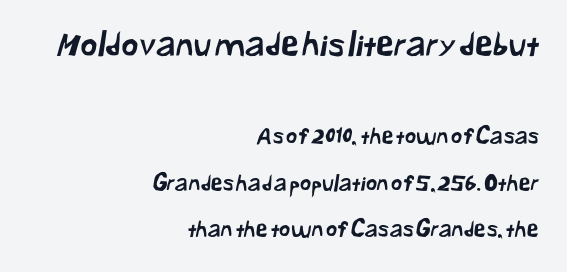
You could fit nearly another row in the gap between these rows. The letterforms sit shoulder to shoulder at normal distance. I'd call this a sans setting — the letters go barefoot. Top chunk: large. Bottom chunk: small. The face used here is proportionally spaced, like ordinary book or web type. Glance below the letters and you will spot only blank space.
